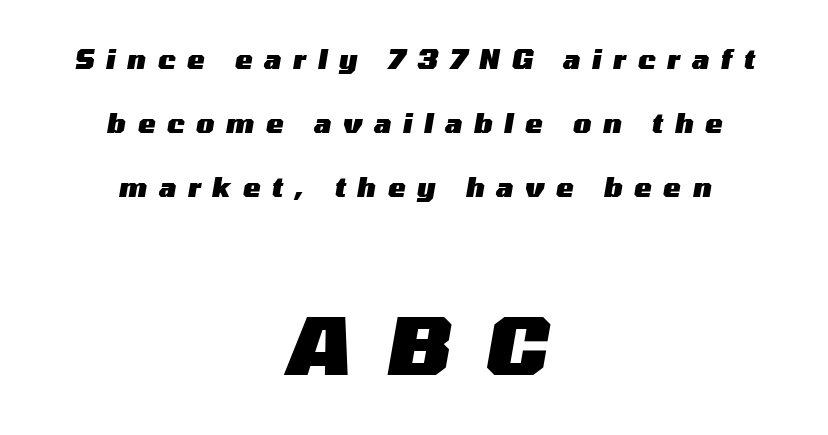
A great deal of white space separates one row of letters from the next. The typesetter chose a symmetrical, centered arrangement here. Someone cranked the tracking dial way up on this one. The lower block of text is set noticeably larger than the block above it. The face used here is proportionally spaced, like ordinary book or web type. The typesetting leans heavy: a genuine bold.
